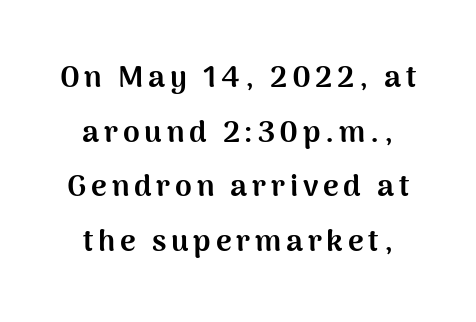
{"serif": "no", "italic": "no", "bold": "yes", "weight": "bold", "width": "normal", "stroke_contrast": "medium", "x_height": "medium", "monospaced": "no", "underline": "no", "align": "center", "line_spacing_ratio": 1.82, "glyph_px": 30}
